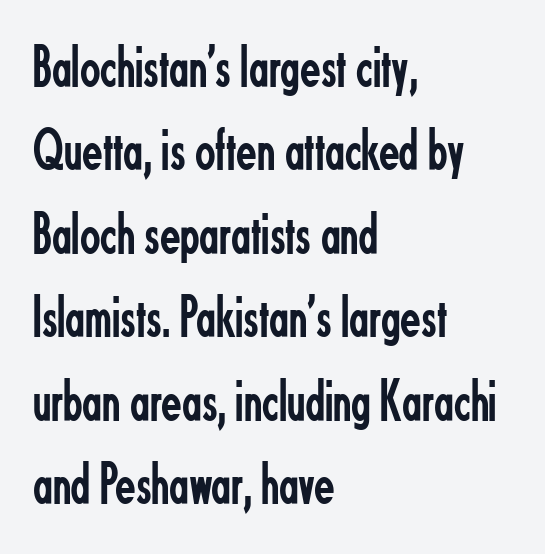
{"serif": "no", "italic": "no", "bold": "no", "weight": "regular", "width": "condensed", "stroke_contrast": "low", "x_height": "small", "monospaced": "no", "underline": "no", "align": "left", "line_spacing": "normal", "line_spacing_ratio": 1.39, "letter_spacing": "normal", "letter_spacing_em": 0.0, "glyph_px": 60}
